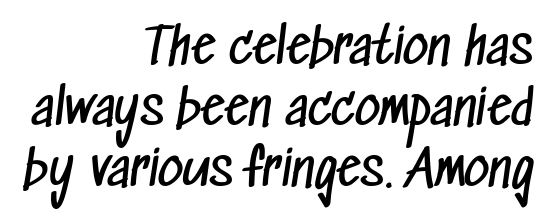
Q: Is the text bold? A: No.
Q: Is the typeface a serif or a sans-serif typeface? A: Sans-serif.
Q: Is the text underlined? A: No.
Q: How is the paragraph aligned? A: Right-aligned.
Q: Is the spacing between letters normal or unusually wide? A: Normal.
Q: Width (condensed, normal, or wide)? A: Condensed.
Q: Stroke contrast? A: Low.
Q: x-height? A: Medium.
Q: Monospaced? A: No.
